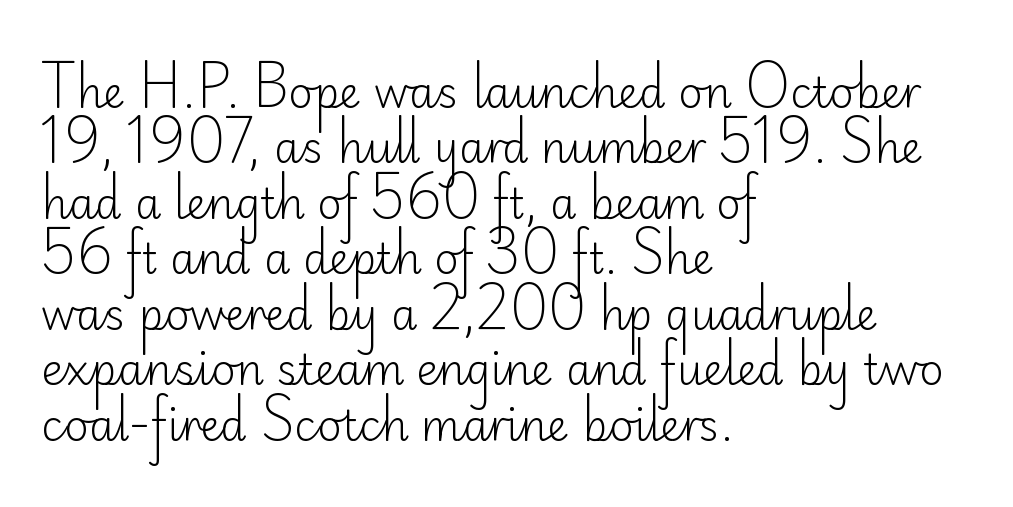
The area under the type is left untouched. The lines in this sample share a left origin and differ only in where they stop. The letterforms sit shoulder to shoulder at normal distance. The line-height multiplier appears to be the usual default.
